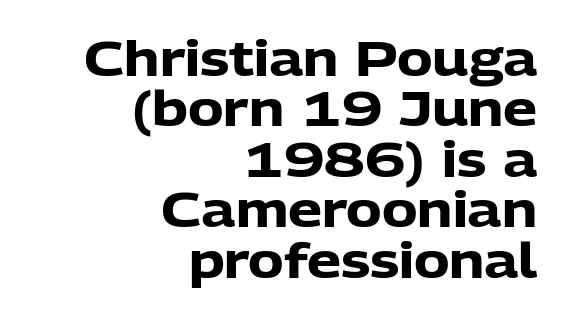
{"serif": "no", "italic": "no", "bold": "yes", "weight": "heavy", "width": "normal", "stroke_contrast": "low", "x_height": "medium", "monospaced": "no", "underline": "no", "align": "right", "line_spacing": "tight", "line_spacing_ratio": 1.05, "letter_spacing": "normal", "letter_spacing_em": 0.0, "glyph_px": 48}
